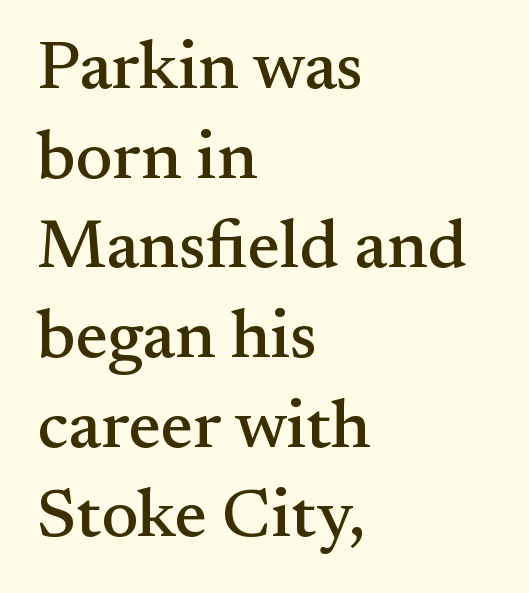
Font category for this specimen: serif. The typesetter chose a ragged-right arrangement here. Posture: vertical. Vertically, the passage feels balanced, rows spaced as you'd expect. Each letter keeps its own natural width here, so spacing adapts to shape. Tracking value appears to be zero — textbook default spacing.
